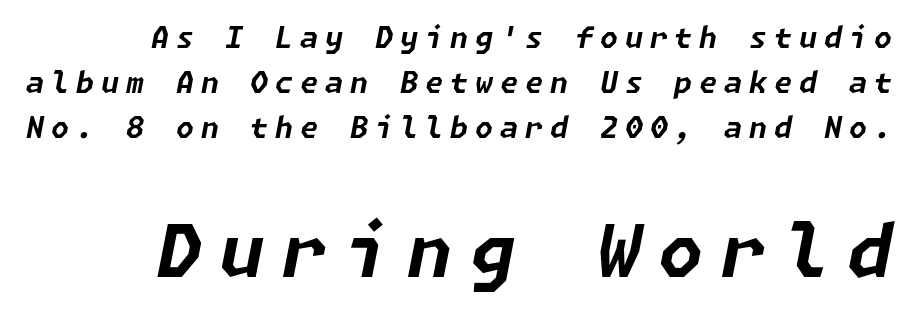
{"italic": "yes", "lean": "right", "slant_degrees": 11, "bold": "yes", "weight": "bold", "width": "normal", "stroke_contrast": "low", "x_height": "medium", "underline": "no", "line_spacing": "normal", "line_spacing_ratio": 1.56, "letter_spacing": "wide", "letter_spacing_em": 0.24, "larger_block": "second", "size_ratio": 2.52, "glyph_px": 73}
